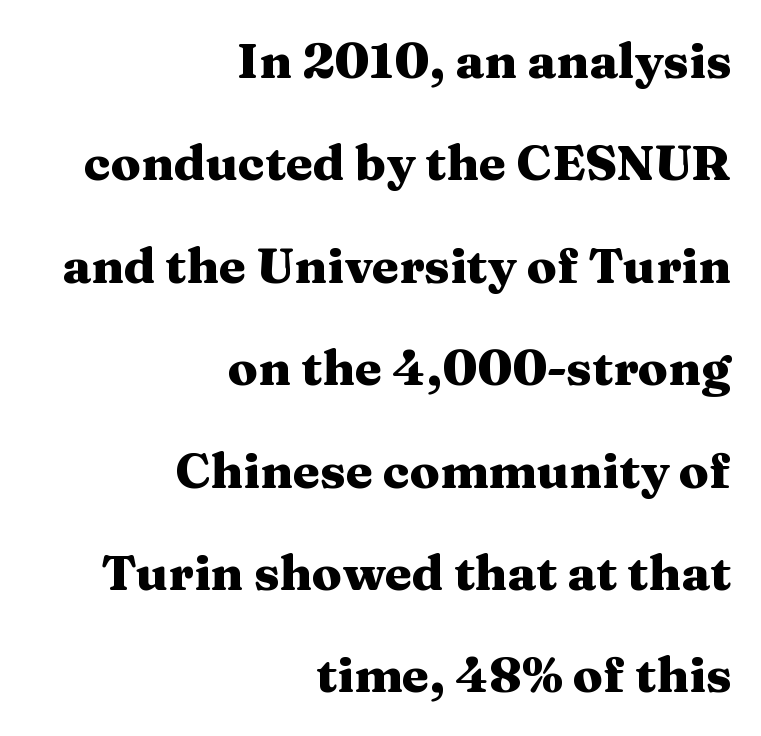
{"serif": "yes", "italic": "no", "bold": "yes", "weight": "heavy", "width": "wide", "stroke_contrast": "medium", "x_height": "medium", "monospaced": "no", "underline": "no", "align": "right", "line_spacing": "loose", "line_spacing_ratio": 2.09, "letter_spacing": "normal", "letter_spacing_em": 0.0, "glyph_px": 49}
